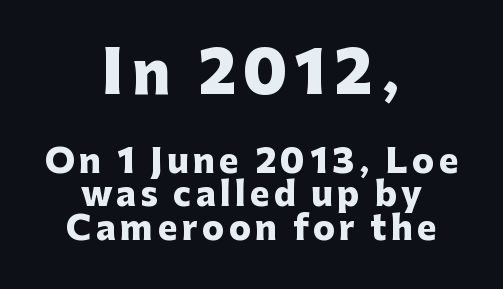
The image shows 58 px heavy sans-serif type, upright; set centered, tight line spacing (1.02x), not underlined; the first (top) block is 1.76x larger; low stroke contrast and a medium x-height.
